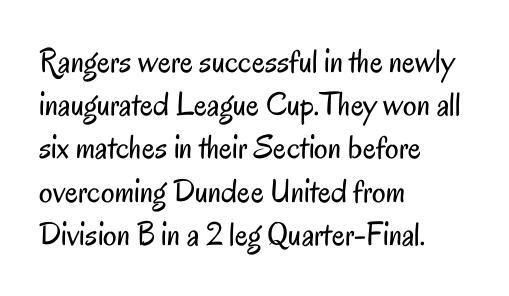
Q: Is the text bold? A: No.
Q: Is the text italic (slanted)? A: No, it is upright.
Q: Is the typeface a serif or a sans-serif typeface? A: Sans-serif.
Q: Is the text underlined? A: No.
Q: How is the paragraph aligned? A: Left-aligned.
Q: Is the spacing between letters normal or unusually wide? A: Normal.
Q: Is the spacing between lines tight, normal or loose? A: Normal.
Q: Width (condensed, normal, or wide)? A: Condensed.
Q: Stroke contrast? A: Low.
Q: x-height? A: Small.
Q: Monospaced? A: No.
